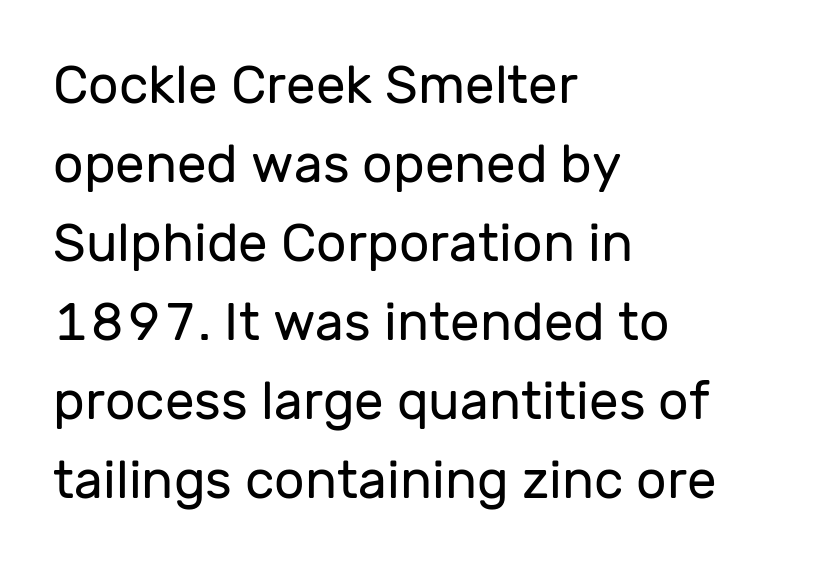
The image shows 53 px regular-weight sans-serif type, upright; set left-aligned, normal line spacing (1.49x), normal letter spacing, not underlined; low stroke contrast and a medium x-height.
